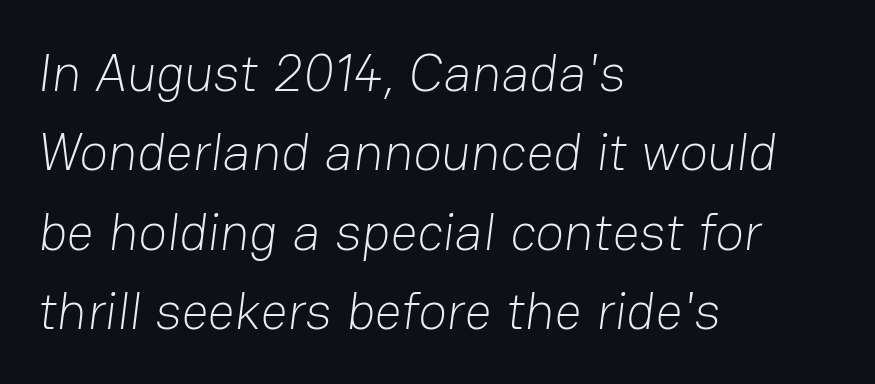
{"serif": "no", "bold": "no", "weight": "light", "width": "normal", "stroke_contrast": "low", "x_height": "medium", "monospaced": "no", "underline": "no", "align": "left", "line_spacing": "normal", "line_spacing_ratio": 1.5, "letter_spacing": "normal", "letter_spacing_em": 0.0, "glyph_px": 53}
